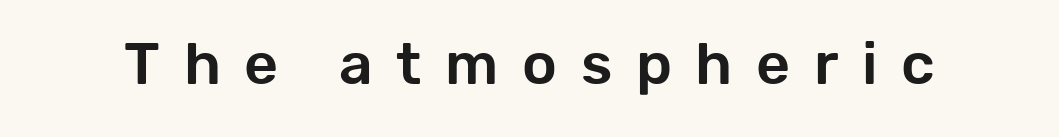
The image shows 59 px sans-serif type, upright; set unusually wide letter spacing (+0.4 em), not underlined; low stroke contrast and a medium x-height.
